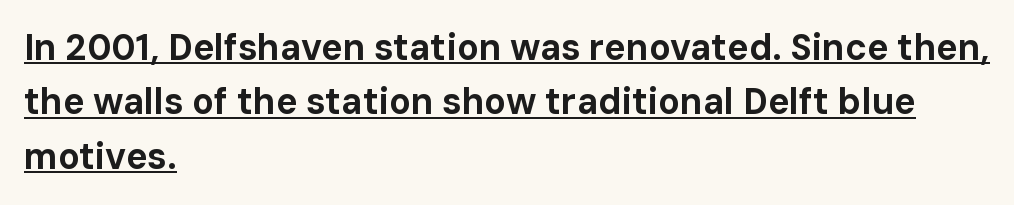
The image shows 36 px bold sans-serif type, upright; set left-aligned, normal line spacing (1.51x), normal letter spacing, underlined; low stroke contrast and a medium x-height.
